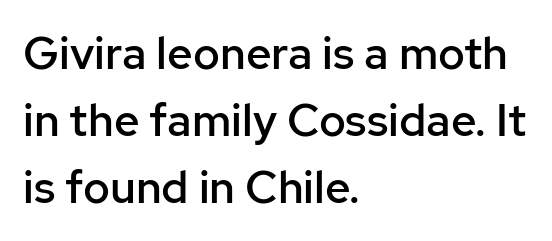
{"serif": "no", "italic": "no", "bold": "semi", "weight": "semibold", "width": "normal", "stroke_contrast": "low", "x_height": "medium", "monospaced": "no", "underline": "no", "align": "left", "line_spacing": "normal", "line_spacing_ratio": 1.49, "letter_spacing": "normal", "letter_spacing_em": 0.0, "glyph_px": 45}
